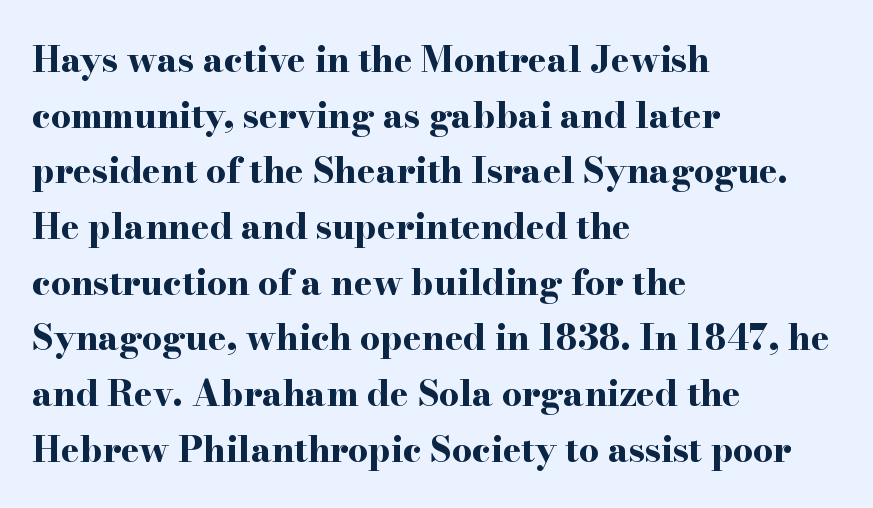
Notice how descenders clear the ascenders below comfortably — that's standard leading. Heavy, bold letterforms. Visually the block forms a straight wall on the left and a jagged coastline on the right. The typography opts for an upright posture over an oblique one. This rendering employs a face with finishing strokes, i.e., a serif.
